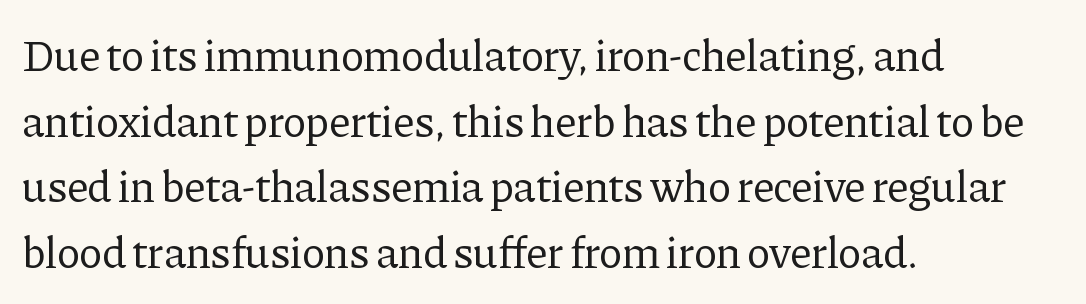
The font's upright variant was chosen for this text. The ragged edge is on the right, which tells us the setting is flush left. In terms of leading, this rendering sits right in the middle. This rendering leaves character spacing at its baseline value. Heaviness? Minimal to ordinary, like unemphasized prose.
